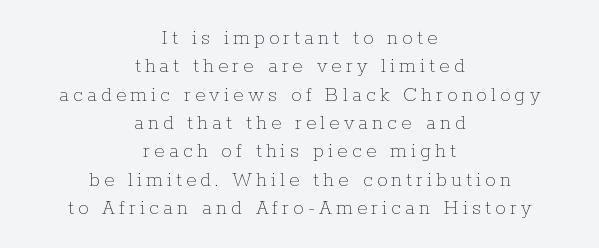
Q: Is the text bold? A: No.
Q: Is the text italic (slanted)? A: No, it is upright.
Q: Is the text underlined? A: No.
Q: How is the paragraph aligned? A: Centered.
Q: Is the spacing between letters normal or unusually wide? A: Unusually wide.
Q: Is the spacing between lines tight, normal or loose? A: Normal.
